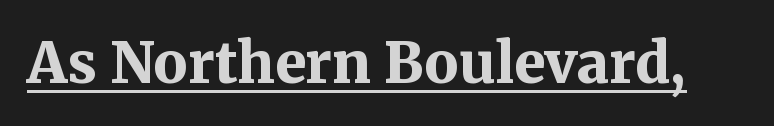
The image shows 56 px bold serif type, upright; set normal letter spacing, underlined; medium stroke contrast and a medium x-height.
